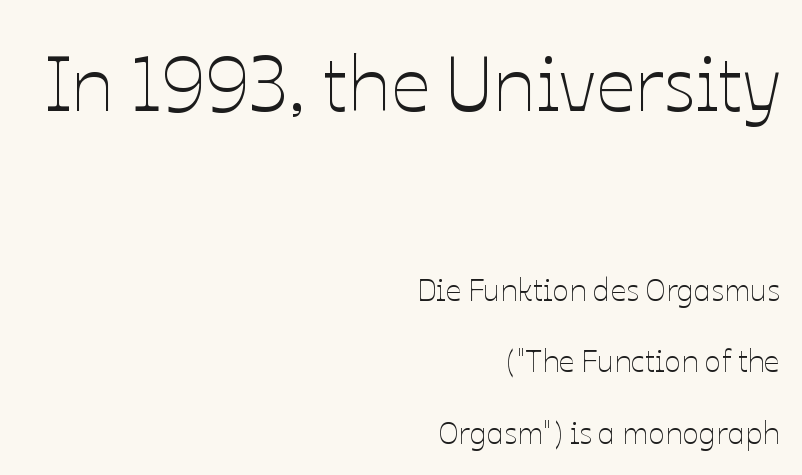
{"italic": "no", "bold": "no", "weight": "thin", "width": "normal", "stroke_contrast": "low", "x_height": "medium", "monospaced": "no", "underline": "no", "align": "right", "line_spacing": "loose", "line_spacing_ratio": 2.31, "letter_spacing": "normal", "letter_spacing_em": 0.0, "larger_block": "first", "size_ratio": 2.52, "glyph_px": 78}
